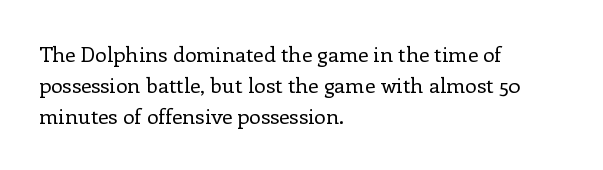
No chunkiness to these letters — they're not bold. The area under the type is left untouched. This rendering uses left alignment, leaving the right contour irregular. The font's upright variant was chosen for this text. Compared with typical body copy, the letter spacing here is the same.
